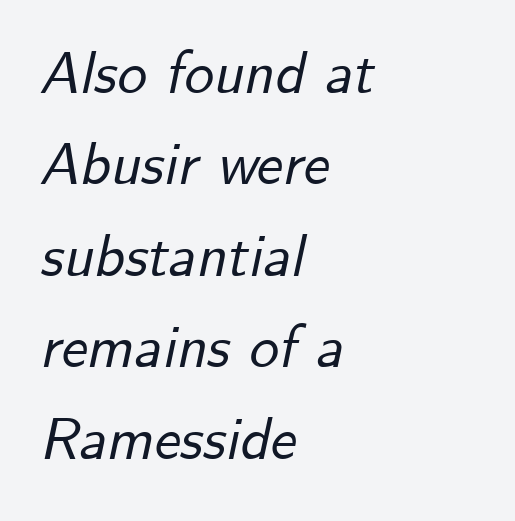
The image shows 59 px text type, italic (leaning right); set left-aligned, normal line spacing (1.55x), normal letter spacing, not underlined; low stroke contrast and a small x-height.
